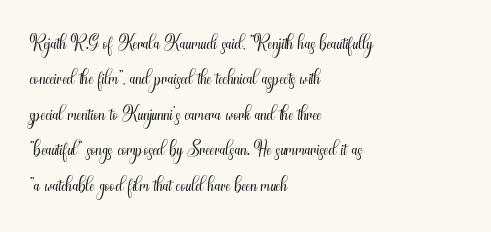
Characters follow at the spacing the type designer built in. Leftover space on each line is placed entirely after the last word. Honestly, there is no underline to notice here at all. No letter is thick-stroked: the sample isn't bold. Unlike a traditional serif, this face leaves its strokes unadorned.
